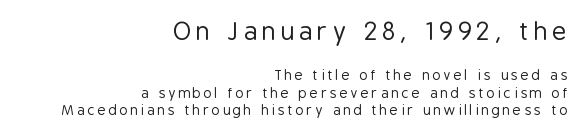
The image shows 25 px text type, upright; set right-aligned, line spacing 1.22x, unusually wide letter spacing (+0.2 em), not underlined; the first (top) block is 1.79x larger.
